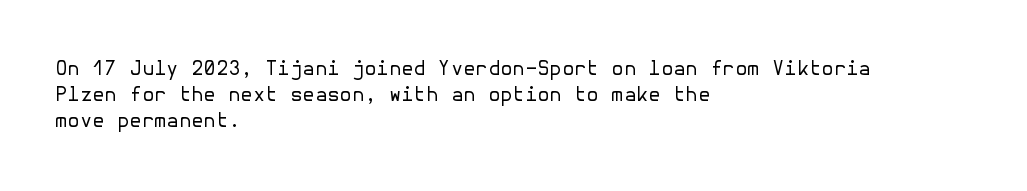
Interline gaps are of average width in this sample. Style check: upright. Tracking here is standard; glyphs follow each other at the usual distance. Stroke mass is kept to a normal reading level or below. Beneath every word, the page is bare. Leftover space on each line is placed entirely after the last word.
